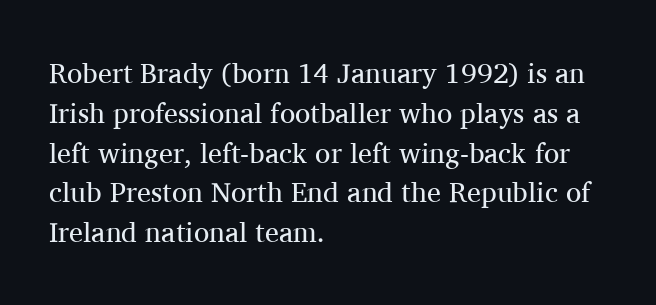
{"serif": "yes", "italic": "no", "bold": "no", "weight": "regular", "width": "normal", "stroke_contrast": "medium", "x_height": "medium", "monospaced": "no", "underline": "no", "align": "left", "line_spacing": "normal", "line_spacing_ratio": 1.42, "letter_spacing": "normal", "letter_spacing_em": 0.0, "glyph_px": 28}
